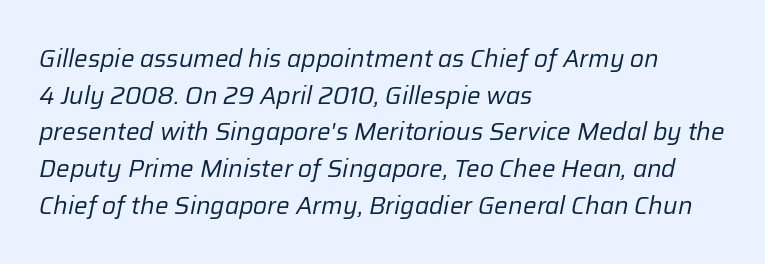
Q: Is the text bold? A: No.
Q: Is the text italic (slanted)? A: Yes, it leans right by about 12 degrees.
Q: Is the text underlined? A: No.
Q: How is the paragraph aligned? A: Left-aligned.
Q: Is the spacing between letters normal or unusually wide? A: Normal.
Q: Is the spacing between lines tight, normal or loose? A: Normal.
